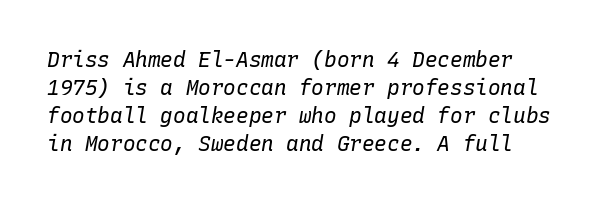
Q: Is the text bold? A: No.
Q: Is the text italic (slanted)? A: Yes, it leans right by about 10 degrees.
Q: Is the text underlined? A: No.
Q: Is the spacing between letters normal or unusually wide? A: Normal.
Q: Is the spacing between lines tight, normal or loose? A: Normal.
